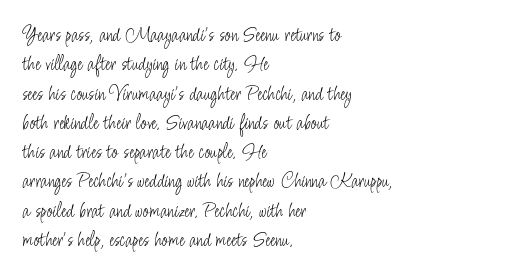
Q: Is the text bold? A: No.
Q: Is the text italic (slanted)? A: Yes.
Q: Is the text underlined? A: No.
Q: How is the paragraph aligned? A: Left-aligned.
Q: Is the spacing between letters normal or unusually wide? A: Normal.
Q: Is the spacing between lines tight, normal or loose? A: Normal.
